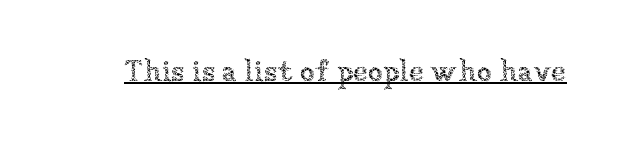
Rendered with straight, roman letterforms. What stands out about the letter spacing? Nothing — it is the standard amount. A light-to-regular cut is what we see here. A typesetter would call this proportional, since set widths differ per character.
